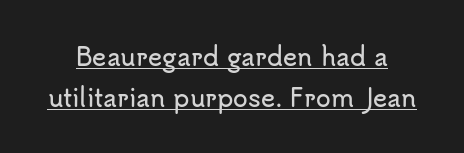
The font's upright variant was chosen for this text. Students, observe the line beneath the letters — that is underlining. Characters follow at the spacing the type designer built in.
